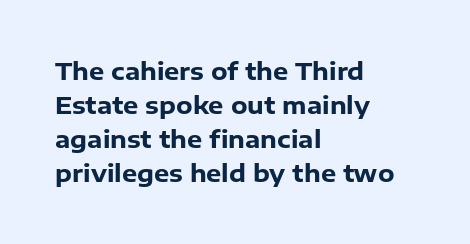
The image shows 24 px bold type, upright; set left-aligned, normal line spacing (1.42x), normal letter spacing, not underlined.
